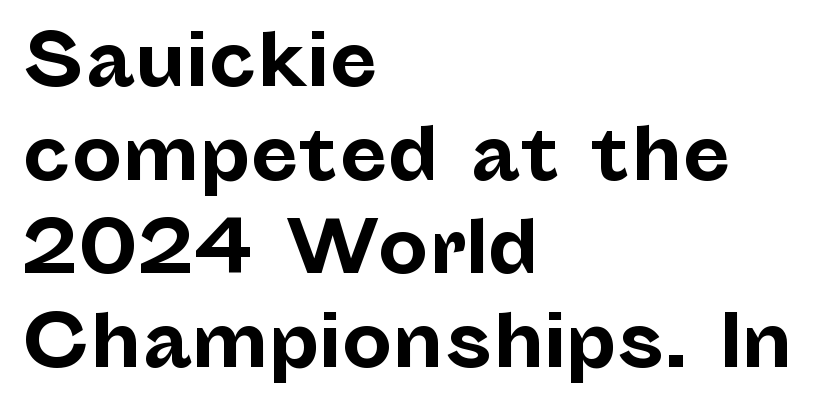
The image shows 71 px bold sans-serif type, upright; set left-aligned, normal line spacing (1.32x), normal letter spacing, not underlined; low stroke contrast and a medium x-height.
